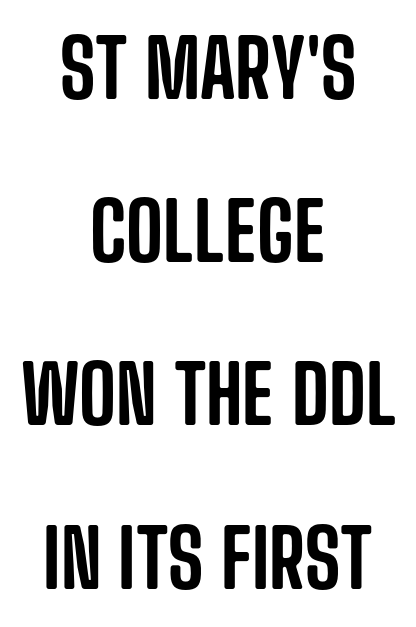
The image shows 80 px condensed sans-serif type, upright; set centered, loose line spacing (2.04x), normal letter spacing, not underlined; low stroke contrast and a large x-height.
